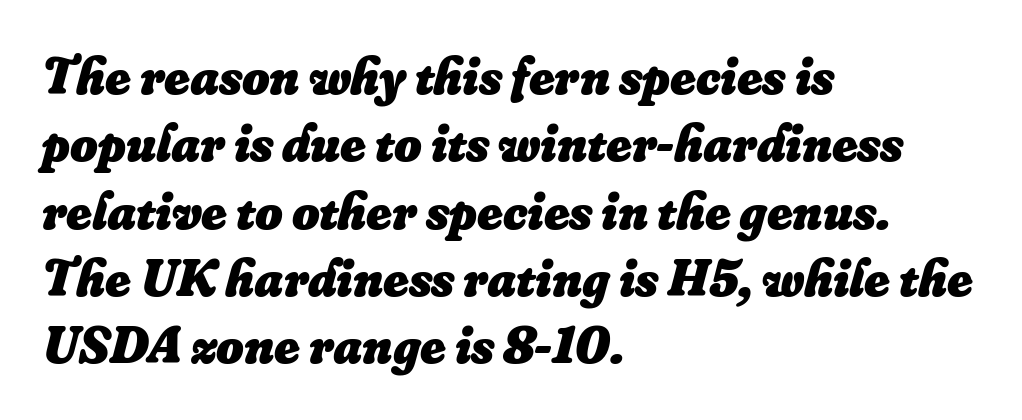
{"italic": "yes", "lean": "right", "slant_degrees": 16, "bold": "yes", "weight": "heavy", "width": "normal", "stroke_contrast": "low", "x_height": "small", "monospaced": "no", "underline": "no", "align": "left", "line_spacing": "normal", "line_spacing_ratio": 1.27, "letter_spacing": "normal", "letter_spacing_em": 0.0, "glyph_px": 53}
